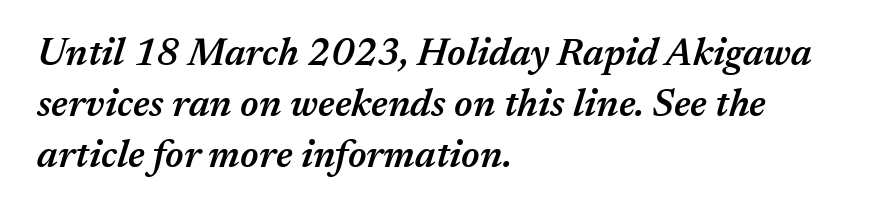
Q: Is the text bold? A: Semi-bold.
Q: Is the text italic (slanted)? A: Yes, it leans right by about 17 degrees.
Q: Is the text underlined? A: No.
Q: How is the paragraph aligned? A: Left-aligned.
Q: Is the spacing between letters normal or unusually wide? A: Normal.
Q: Is the spacing between lines tight, normal or loose? A: Normal.
Q: Width (condensed, normal, or wide)? A: Normal.
Q: Stroke contrast? A: Medium.
Q: x-height? A: Medium.
Q: Monospaced? A: No.
